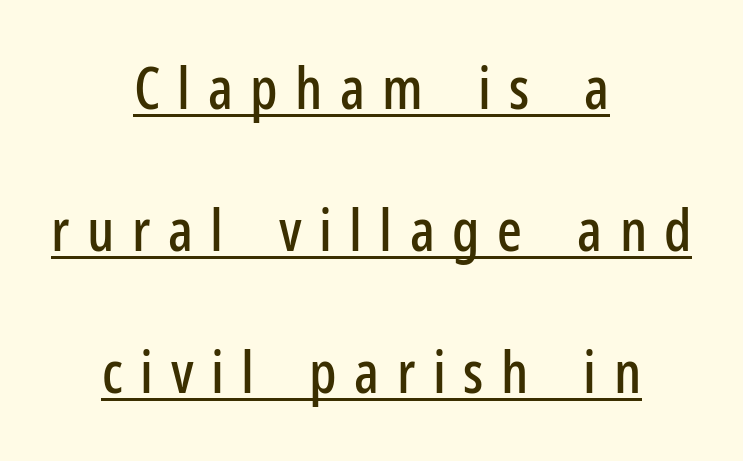
Q: Is the text italic (slanted)? A: No, it is upright.
Q: Is the typeface a serif or a sans-serif typeface? A: Sans-serif.
Q: Is the text underlined? A: Yes.
Q: How is the paragraph aligned? A: Centered.
Q: Is the spacing between letters normal or unusually wide? A: Unusually wide.
Q: Is the spacing between lines tight, normal or loose? A: Loose.
Q: Width (condensed, normal, or wide)? A: Condensed.
Q: Stroke contrast? A: Low.
Q: x-height? A: Medium.
Q: Monospaced? A: No.
